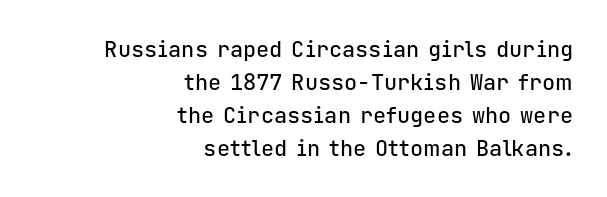
Leading: standard. The setting favours the right margin, as signatures and pull-quotes sometimes do. Check the space under the baseline: it is left empty. The type is set solid horizontally, with unmodified tracking. The typography opts for an upright posture over an oblique one.
